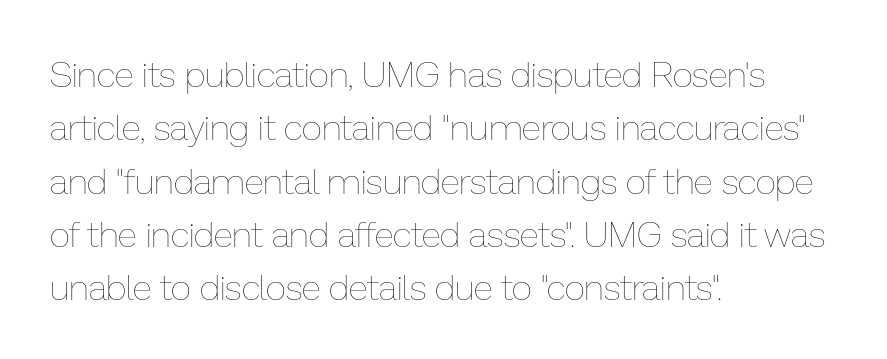
Q: Is the text bold? A: No.
Q: Is the text italic (slanted)? A: No, it is upright.
Q: Is the text underlined? A: No.
Q: How is the paragraph aligned? A: Left-aligned.
Q: Is the spacing between letters normal or unusually wide? A: Normal.
Q: Is the spacing between lines tight, normal or loose? A: Normal.
Q: Width (condensed, normal, or wide)? A: Normal.
Q: Stroke contrast? A: Low.
Q: x-height? A: Medium.
Q: Monospaced? A: No.
